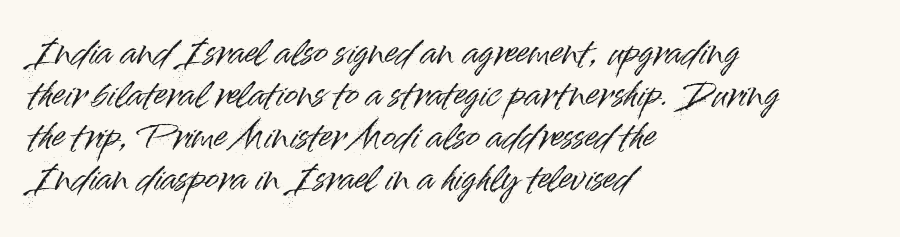
Q: Is the text italic (slanted)? A: Yes.
Q: Is the typeface a serif or a sans-serif typeface? A: Sans-serif.
Q: Is the text underlined? A: No.
Q: How is the paragraph aligned? A: Left-aligned.
Q: Is the spacing between letters normal or unusually wide? A: Normal.
Q: Is the spacing between lines tight, normal or loose? A: Normal.
Q: Width (condensed, normal, or wide)? A: Normal.
Q: Stroke contrast? A: High.
Q: x-height? A: Small.
Q: Monospaced? A: No.
